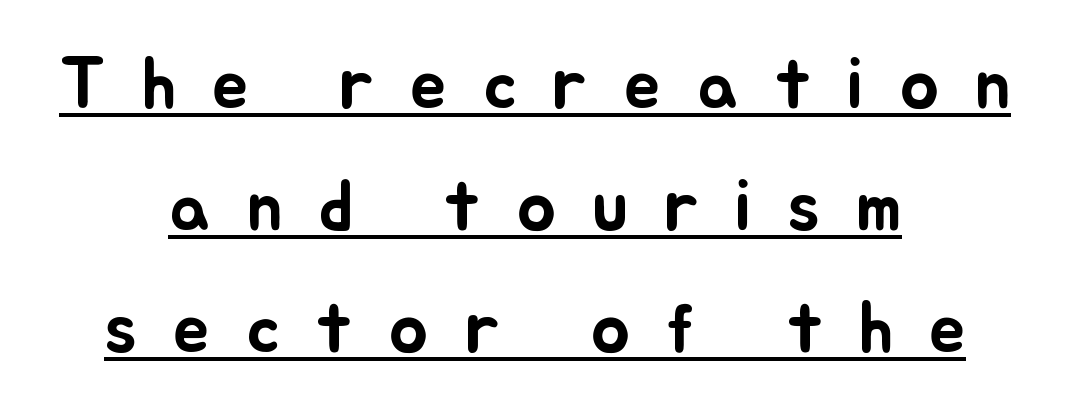
The image shows 73 px text type, upright; set centered, normal line spacing (1.67x), unusually wide letter spacing (+0.49 em), underlined; low stroke contrast and a small x-height.
